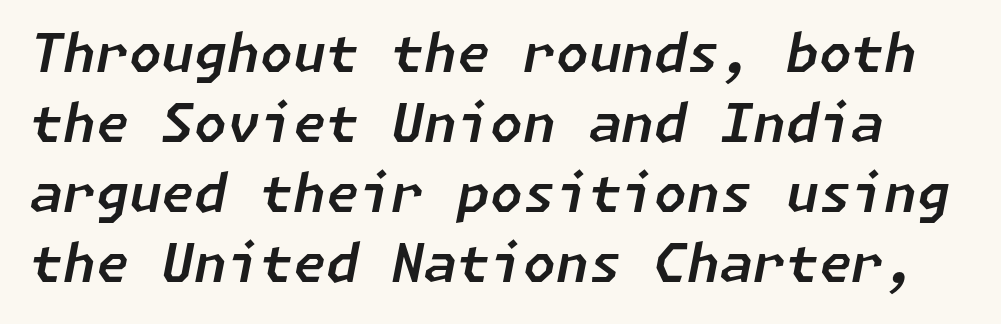
Q: Is the text italic (slanted)? A: Yes, it leans right by about 11 degrees.
Q: Is the text underlined? A: No.
Q: Is the spacing between letters normal or unusually wide? A: Normal.
Q: Is the spacing between lines tight, normal or loose? A: Normal.
Q: Width (condensed, normal, or wide)? A: Normal.
Q: Stroke contrast? A: Low.
Q: x-height? A: Medium.
